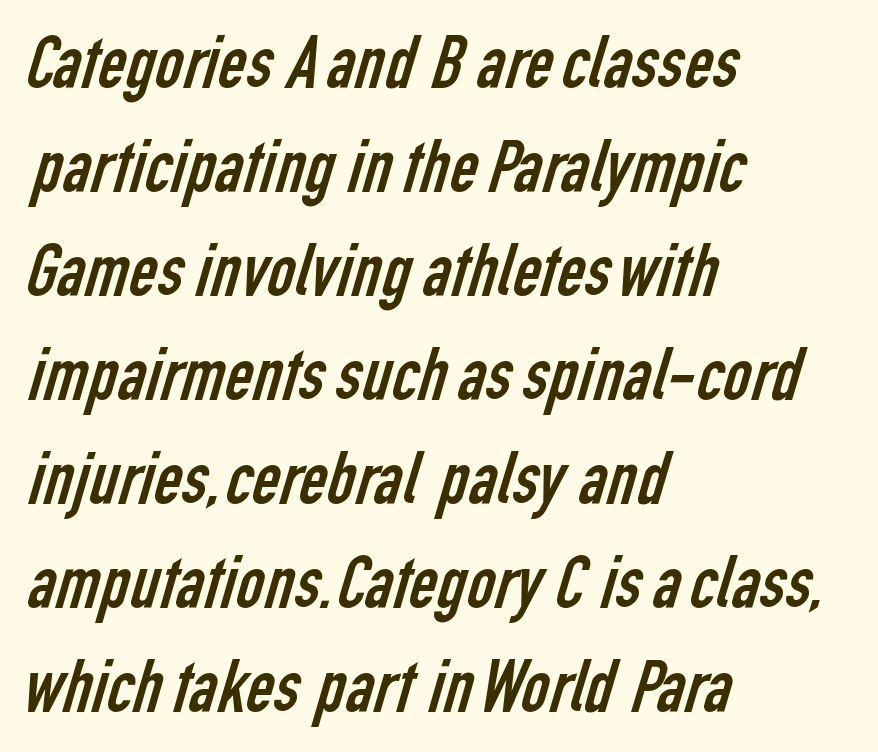
Q: Is the text bold? A: No.
Q: Is the typeface a serif or a sans-serif typeface? A: Sans-serif.
Q: Is the text underlined? A: No.
Q: How is the paragraph aligned? A: Left-aligned.
Q: Is the spacing between letters normal or unusually wide? A: Normal.
Q: Is the spacing between lines tight, normal or loose? A: Normal.
Q: Width (condensed, normal, or wide)? A: Condensed.
Q: Stroke contrast? A: Low.
Q: x-height? A: Medium.
Q: Monospaced? A: No.
